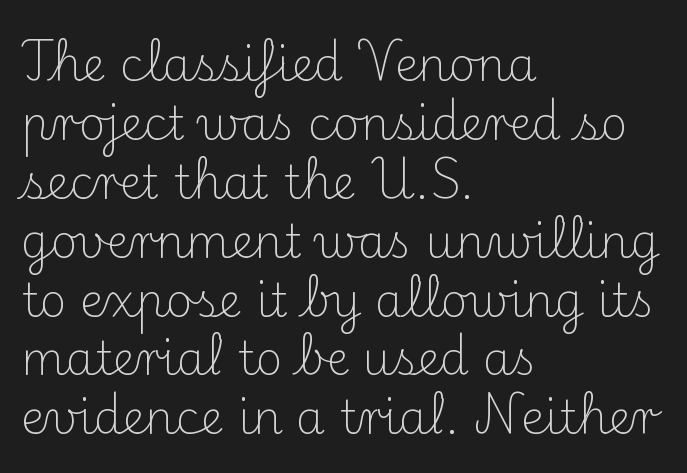
Q: Is the text bold? A: No.
Q: Is the text italic (slanted)? A: No, it is upright.
Q: Is the typeface a serif or a sans-serif typeface? A: Serif.
Q: Is the text underlined? A: No.
Q: How is the paragraph aligned? A: Left-aligned.
Q: Is the spacing between letters normal or unusually wide? A: Normal.
Q: Is the spacing between lines tight, normal or loose? A: Normal.
Q: Width (condensed, normal, or wide)? A: Normal.
Q: Stroke contrast? A: Medium.
Q: x-height? A: Small.
Q: Monospaced? A: No.
